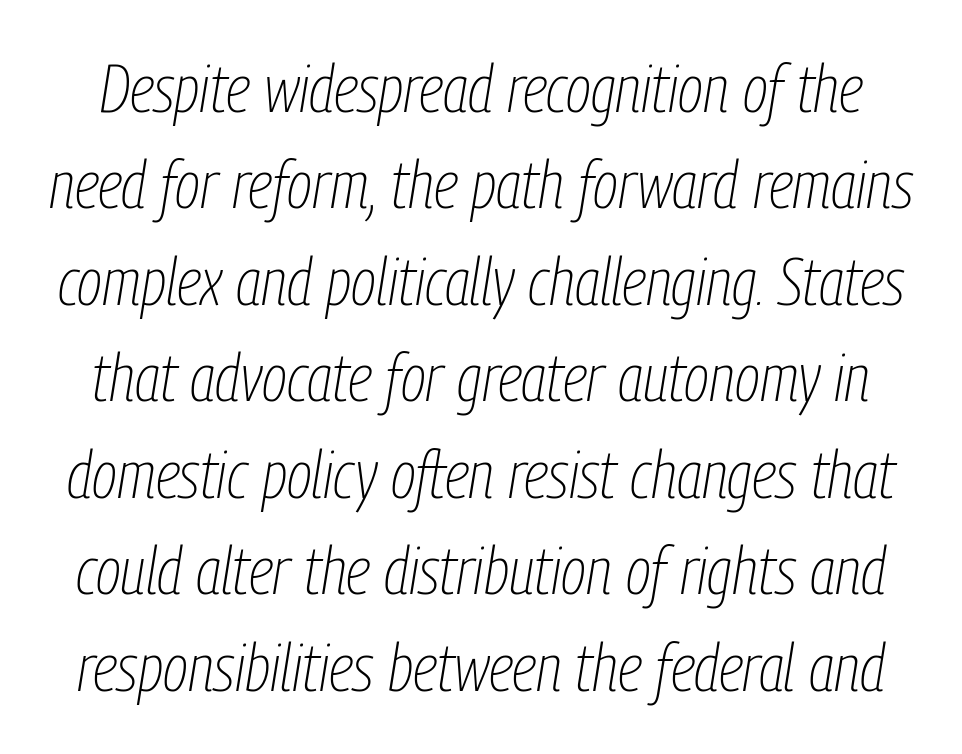
Q: Is the text bold? A: No.
Q: Is the text italic (slanted)? A: Yes, it leans right by about 9 degrees.
Q: Is the text underlined? A: No.
Q: Is the spacing between letters normal or unusually wide? A: Normal.
Q: Is the spacing between lines tight, normal or loose? A: Normal.
Q: Width (condensed, normal, or wide)? A: Condensed.
Q: Stroke contrast? A: Low.
Q: x-height? A: Medium.
Q: Monospaced? A: No.
